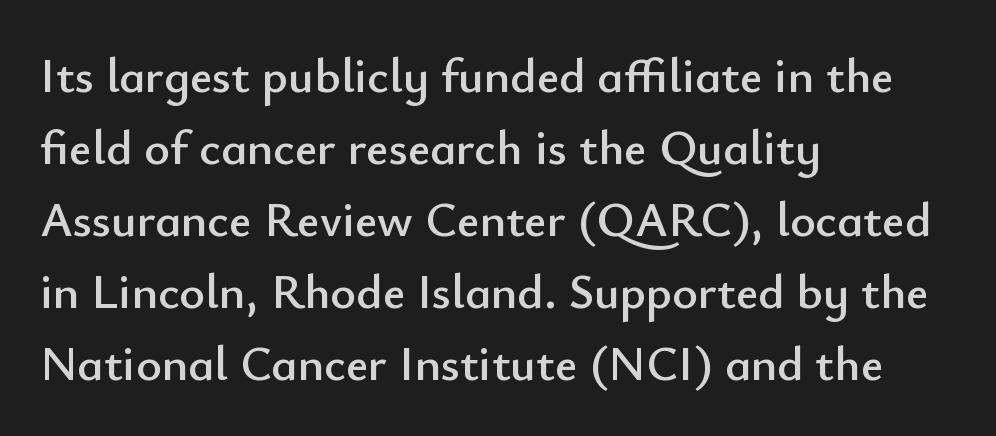
Q: Is the text italic (slanted)? A: No, it is upright.
Q: Is the typeface a serif or a sans-serif typeface? A: Sans-serif.
Q: Is the text underlined? A: No.
Q: How is the paragraph aligned? A: Left-aligned.
Q: Is the spacing between letters normal or unusually wide? A: Normal.
Q: Is the spacing between lines tight, normal or loose? A: Normal.
Q: Width (condensed, normal, or wide)? A: Normal.
Q: Stroke contrast? A: Low.
Q: x-height? A: Small.
Q: Monospaced? A: No.
